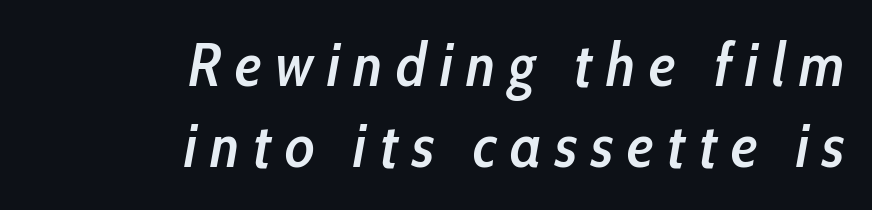
Q: Is the text bold? A: Semi-bold.
Q: Is the text italic (slanted)? A: Yes, it leans right by about 10 degrees.
Q: Is the text underlined? A: No.
Q: How is the paragraph aligned? A: Right-aligned.
Q: Is the spacing between letters normal or unusually wide? A: Unusually wide.
Q: Is the spacing between lines tight, normal or loose? A: Normal.
Q: Width (condensed, normal, or wide)? A: Condensed.
Q: Stroke contrast? A: Low.
Q: x-height? A: Medium.
Q: Monospaced? A: No.
